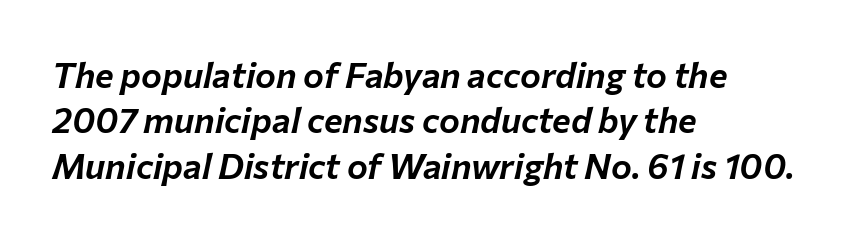
Q: Is the text italic (slanted)? A: Yes, it leans right by about 12 degrees.
Q: Is the text underlined? A: No.
Q: How is the paragraph aligned? A: Left-aligned.
Q: Is the spacing between letters normal or unusually wide? A: Normal.
Q: Is the spacing between lines tight, normal or loose? A: Normal.
Q: Width (condensed, normal, or wide)? A: Normal.
Q: Stroke contrast? A: Low.
Q: x-height? A: Medium.
Q: Monospaced? A: No.
